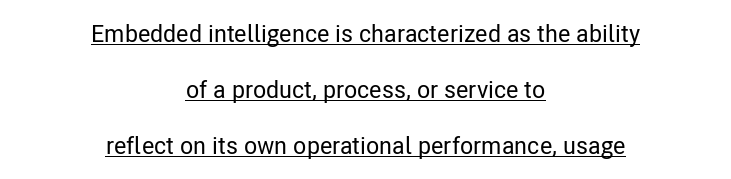
{"italic": "no", "underline": "yes", "align": "center", "line_spacing": "loose", "line_spacing_ratio": 2.33, "letter_spacing": "normal", "letter_spacing_em": 0.0, "glyph_px": 24}
